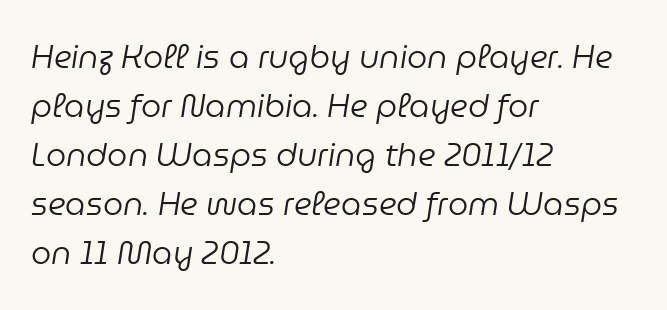
Q: Is the text bold? A: No.
Q: Is the text italic (slanted)? A: Yes, it leans right by about 9 degrees.
Q: Is the text underlined? A: No.
Q: How is the paragraph aligned? A: Left-aligned.
Q: Is the spacing between letters normal or unusually wide? A: Normal.
Q: Is the spacing between lines tight, normal or loose? A: Normal.
Q: Width (condensed, normal, or wide)? A: Normal.
Q: Stroke contrast? A: Low.
Q: x-height? A: Medium.
Q: Monospaced? A: No.
